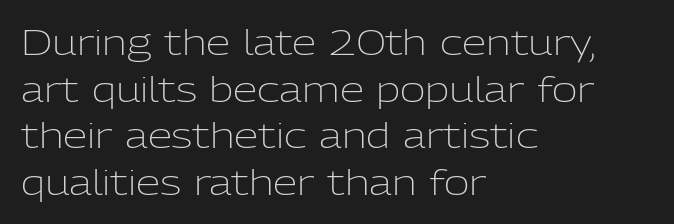
Q: Is the text bold? A: No.
Q: Is the text italic (slanted)? A: No, it is upright.
Q: Is the typeface a serif or a sans-serif typeface? A: Sans-serif.
Q: Is the text underlined? A: No.
Q: How is the paragraph aligned? A: Left-aligned.
Q: Is the spacing between letters normal or unusually wide? A: Normal.
Q: Is the spacing between lines tight, normal or loose? A: Normal.
Q: Width (condensed, normal, or wide)? A: Normal.
Q: Stroke contrast? A: Low.
Q: x-height? A: Medium.
Q: Monospaced? A: No.
